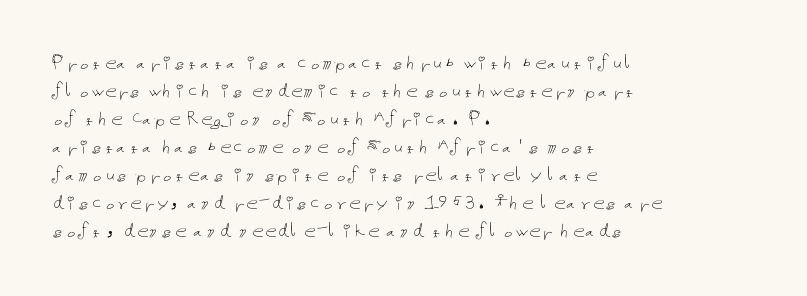
{"italic": "no", "bold": "no", "underline": "no", "align": "left", "line_spacing_ratio": 1.22, "letter_spacing": "normal", "letter_spacing_em": 0.0, "glyph_px": 23}
